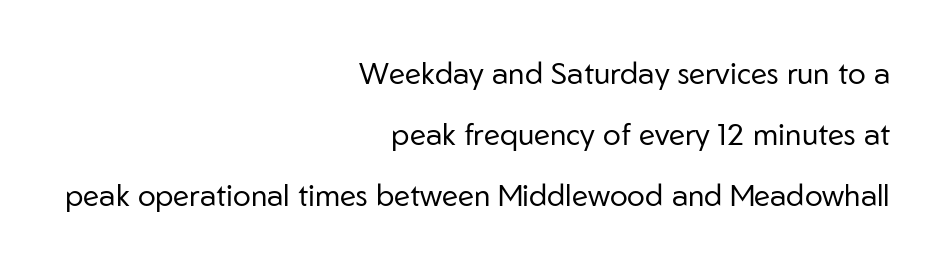
The image shows 30 px regular-weight sans-serif type, upright; set right-aligned, loose line spacing (2.04x), normal letter spacing, not underlined; low stroke contrast and a medium x-height.
